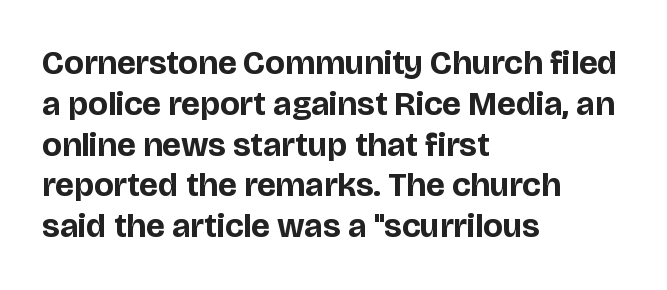
The image shows 34 px bold sans-serif type, upright; set left-aligned, line spacing 1.2x, normal letter spacing, not underlined; low stroke contrast and a large x-height.
